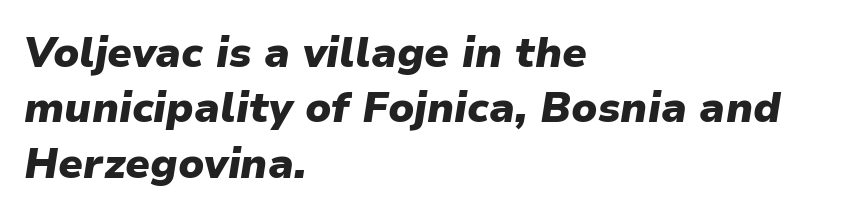
Do the characters align in a grid? No, the font is proportional. Short note: letters normally spaced. Horizontally, the lines are justified to the leading edge only. Notice how thick the strokes are: this is what a full bold looks like. One glance says typical: line gaps are just what's usual. Type without underlining.
